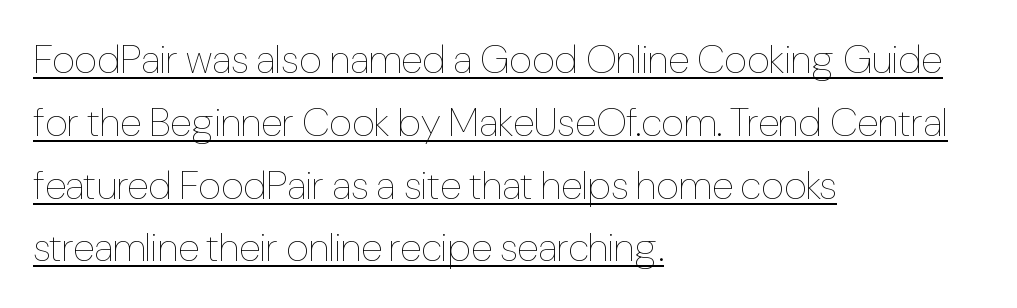
The image shows 40 px thin, condensed type, upright; set left-aligned, normal line spacing (1.57x), normal letter spacing, underlined; low stroke contrast and a medium x-height.
